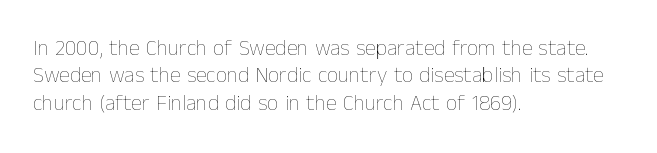
{"italic": "no", "bold": "no", "underline": "no", "align": "left", "line_spacing_ratio": 1.24, "letter_spacing": "normal", "letter_spacing_em": 0.0, "glyph_px": 22}
